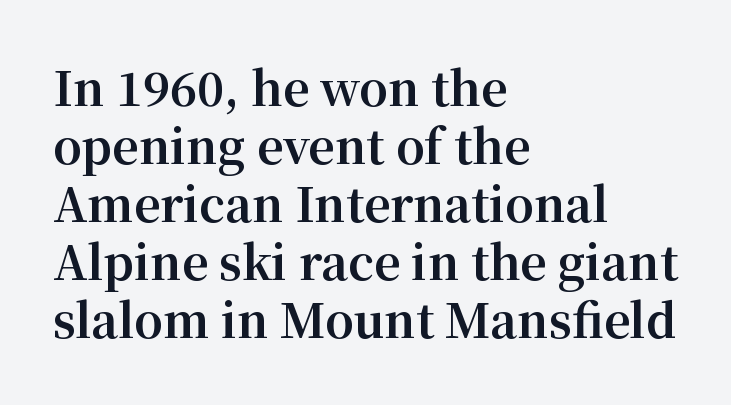
Q: Is the text bold? A: Yes.
Q: Is the text italic (slanted)? A: No, it is upright.
Q: Is the typeface a serif or a sans-serif typeface? A: Serif.
Q: Is the text underlined? A: No.
Q: How is the paragraph aligned? A: Left-aligned.
Q: Is the spacing between letters normal or unusually wide? A: Normal.
Q: Is the spacing between lines tight, normal or loose? A: Normal.
Q: Width (condensed, normal, or wide)? A: Normal.
Q: Stroke contrast? A: Medium.
Q: x-height? A: Medium.
Q: Monospaced? A: No.
